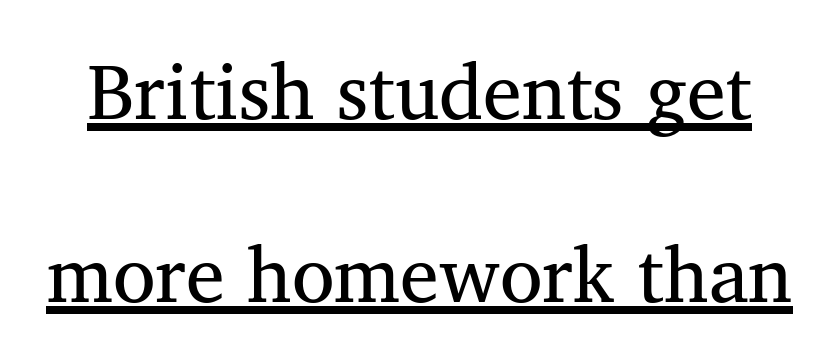
Q: Is the text bold? A: No.
Q: Is the text italic (slanted)? A: No, it is upright.
Q: Is the typeface a serif or a sans-serif typeface? A: Serif.
Q: Is the text underlined? A: Yes.
Q: Is the spacing between letters normal or unusually wide? A: Normal.
Q: Is the spacing between lines tight, normal or loose? A: Loose.
Q: Width (condensed, normal, or wide)? A: Normal.
Q: Stroke contrast? A: Medium.
Q: x-height? A: Medium.
Q: Monospaced? A: No.
